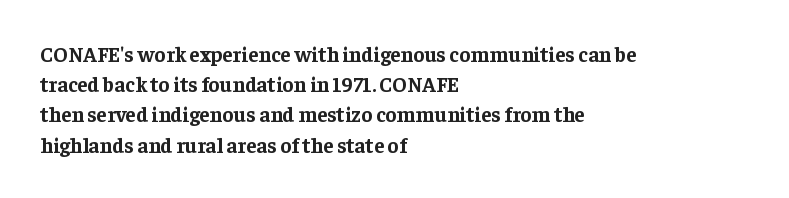
Emphasis by weight is at full strength: bold. Compared with typical body copy, the letter spacing here is the same. The passage shown is not underscored anywhere. Each new line begins a customary step beneath the previous one.
